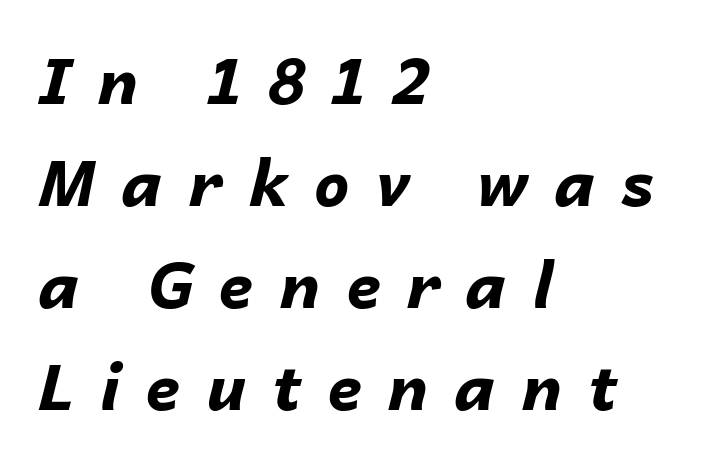
The image shows 63 px bold type, italic (leaning right); set left-aligned, normal line spacing (1.62x), unusually wide letter spacing (+0.41 em), not underlined; low stroke contrast and a medium x-height.
